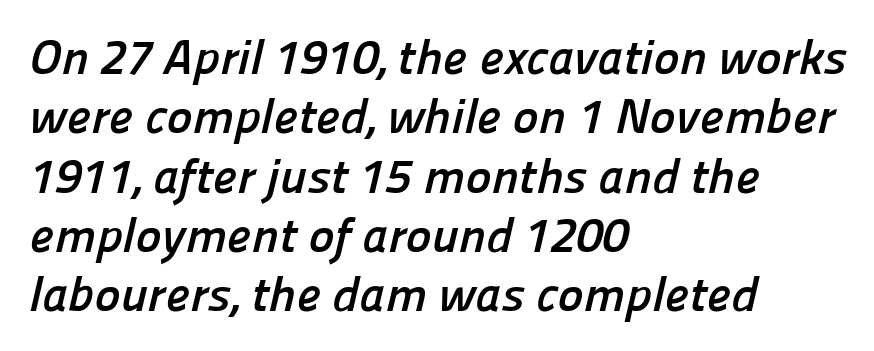
The image shows 49 px semibold sans-serif type; set left-aligned, line spacing 1.21x, normal letter spacing, not underlined; low stroke contrast and a medium x-height.
